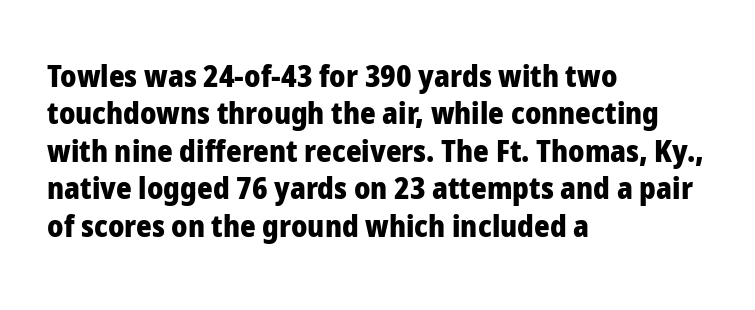
{"serif": "no", "italic": "no", "bold": "yes", "weight": "heavy", "width": "normal", "stroke_contrast": "low", "x_height": "medium", "monospaced": "no", "underline": "no", "align": "left", "line_spacing": "normal", "line_spacing_ratio": 1.25, "letter_spacing": "normal", "letter_spacing_em": 0.0, "glyph_px": 30}
